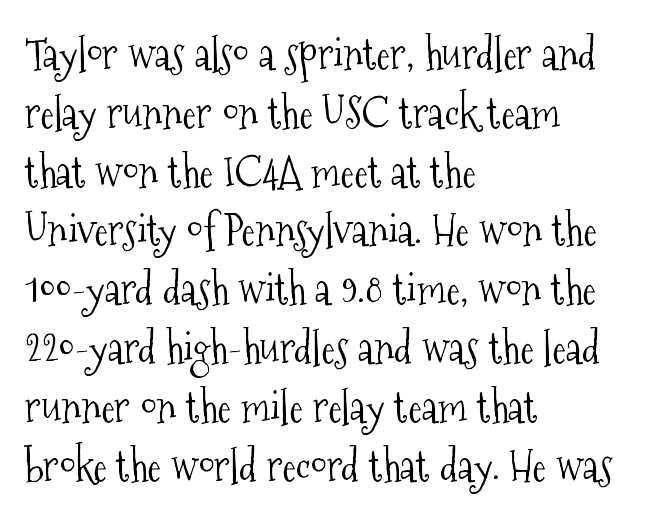
The image shows 42 px light, condensed serif type, upright; set left-aligned, normal line spacing (1.4x), normal letter spacing, not underlined; medium stroke contrast and a medium x-height.
